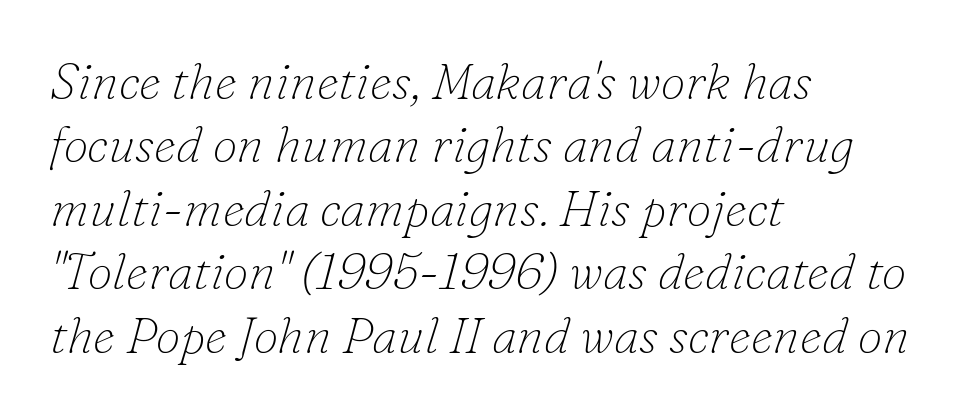
Q: Is the text bold? A: No.
Q: Is the text italic (slanted)? A: Yes, it leans right by about 16 degrees.
Q: Is the typeface a serif or a sans-serif typeface? A: Serif.
Q: Is the text underlined? A: No.
Q: How is the paragraph aligned? A: Left-aligned.
Q: Is the spacing between letters normal or unusually wide? A: Normal.
Q: Is the spacing between lines tight, normal or loose? A: Normal.
Q: Width (condensed, normal, or wide)? A: Normal.
Q: Stroke contrast? A: Low.
Q: x-height? A: Small.
Q: Monospaced? A: No.
